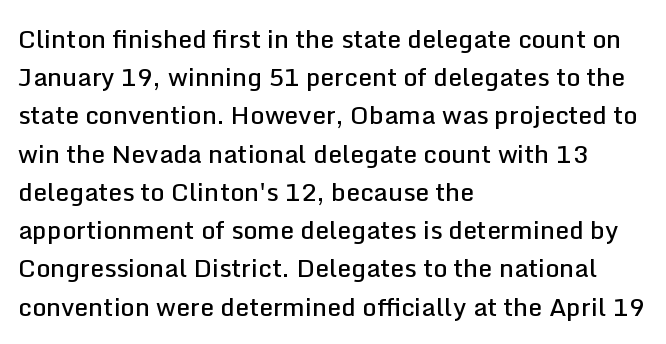
{"italic": "no", "bold": "semi", "underline": "no", "align": "left", "line_spacing": "normal", "line_spacing_ratio": 1.53, "letter_spacing": "normal", "letter_spacing_em": 0.0, "glyph_px": 25}
